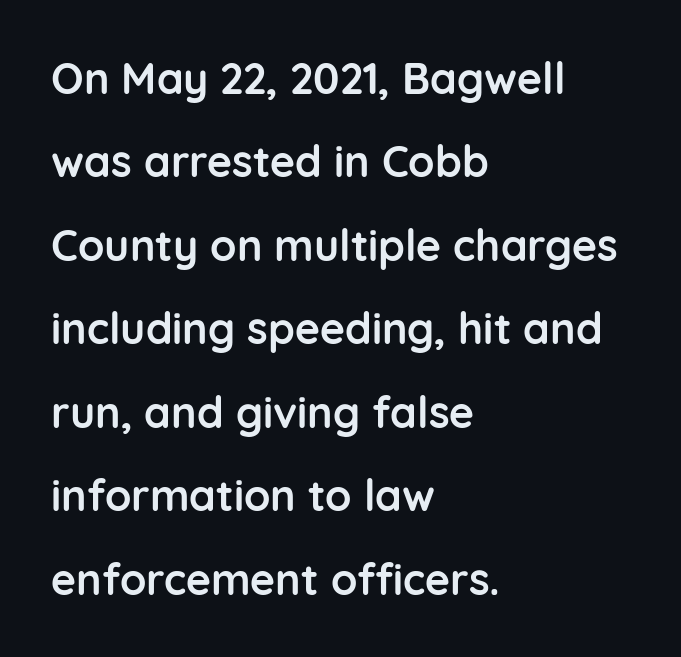
{"serif": "no", "italic": "no", "bold": "yes", "weight": "semibold", "width": "normal", "stroke_contrast": "low", "x_height": "medium", "monospaced": "no", "underline": "no", "align": "left", "line_spacing": "loose", "line_spacing_ratio": 1.94, "letter_spacing": "normal", "letter_spacing_em": 0.0, "glyph_px": 43}
